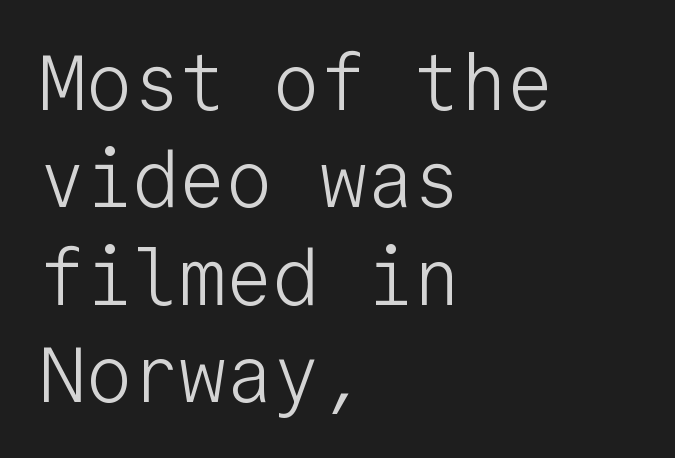
{"serif": "no", "italic": "no", "bold": "no", "weight": "light", "width": "normal", "stroke_contrast": "low", "x_height": "medium", "monospaced": "yes", "underline": "no", "align": "left", "line_spacing": "normal", "line_spacing_ratio": 1.25, "letter_spacing": "normal", "letter_spacing_em": 0.0, "glyph_px": 78}
